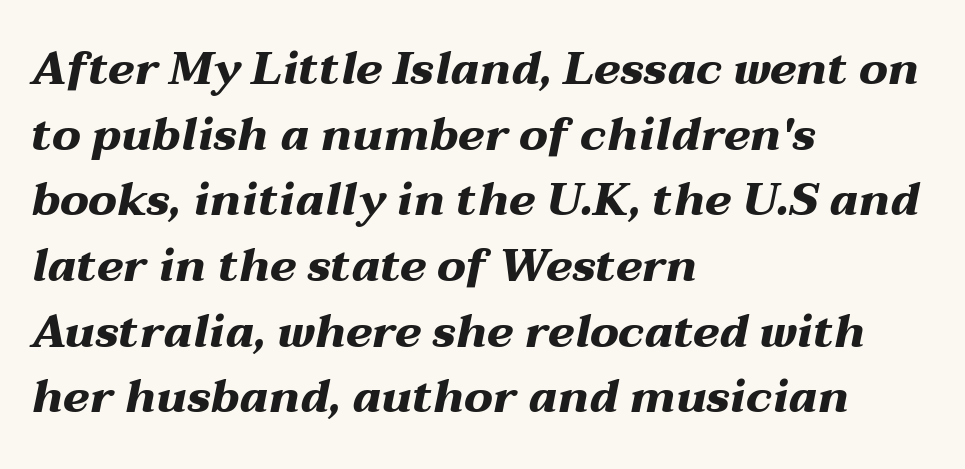
You could not count columns in this text — the font is proportionally spaced. Line beginnings align vertically; line endings do not. The rendering applies a slant to the glyphs. Rule under the text: the space is simply empty.
